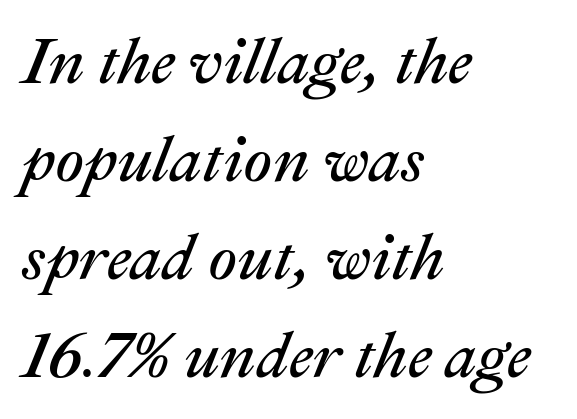
Q: Is the text bold? A: No.
Q: Is the text italic (slanted)? A: Yes, it leans right by about 22 degrees.
Q: Is the text underlined? A: No.
Q: How is the paragraph aligned? A: Left-aligned.
Q: Is the spacing between letters normal or unusually wide? A: Normal.
Q: Is the spacing between lines tight, normal or loose? A: Normal.
Q: Width (condensed, normal, or wide)? A: Normal.
Q: Stroke contrast? A: Medium.
Q: x-height? A: Medium.
Q: Monospaced? A: No.
